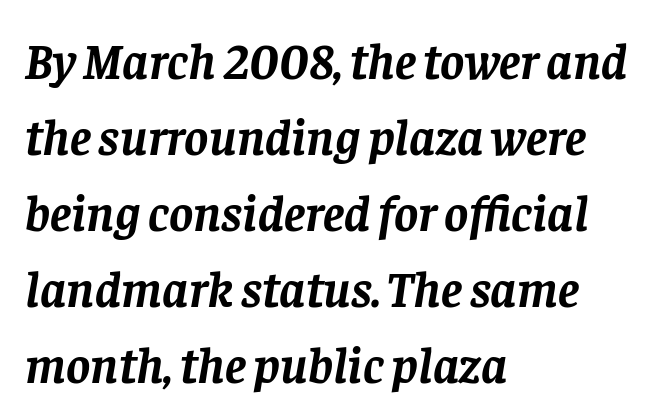
A serif font was chosen for this passage. Descenders are the only things crossing below the line. Layout note: lines flush left. This sample uses an oblique cut, with every glyph tilted off the vertical. These lines are rendered in a variable-pitch font. Observe the ordinary spacing: letters are neighbours, not strangers.
